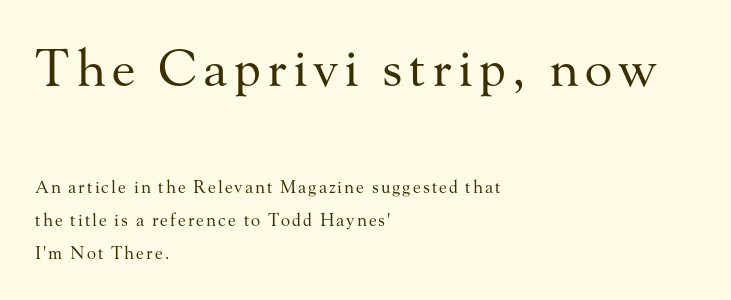
The image shows 51 px regular-weight serif type, upright; set left-aligned, loose line spacing (1.96x), not underlined; the first (top) block is 3.0x larger; medium stroke contrast and a small x-height.
